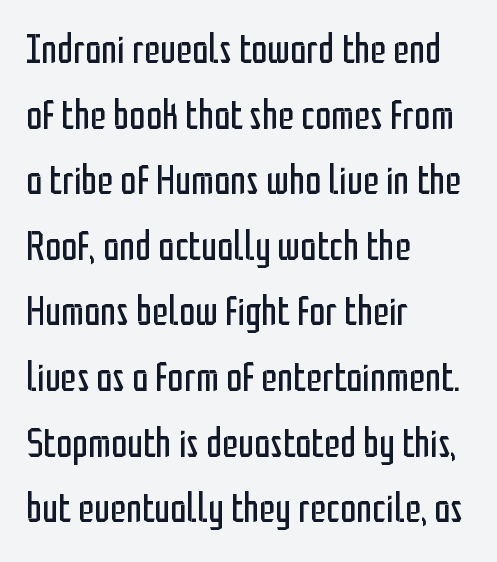
The image shows 41 px regular-weight, condensed sans-serif type, upright; set left-aligned, normal line spacing (1.6x), normal letter spacing, not underlined; low stroke contrast and a medium x-height.
